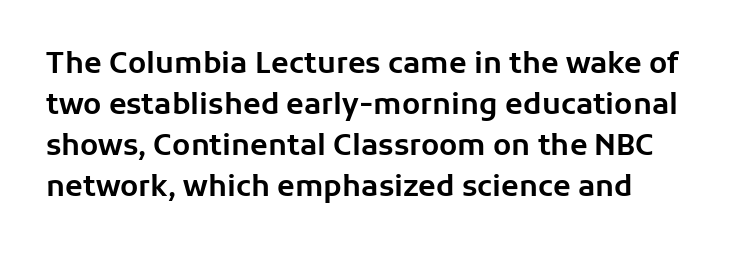
Note the varied advance widths — an 'i' is clearly narrower than an 'm'. This rendering leaves character spacing at its baseline value. Serif or sans? Sans — the stroke terminals are bare. Notice how the stems are strictly vertical — no italics here. A clean baseline with only descenders dipping below it. Each new line begins a customary step beneath the previous one.
